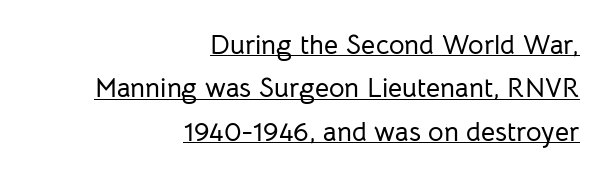
The sample's only ornament is a line tracing under the words. These lines keep a tight, regular rhythm from letter to letter. Leading matches the norm, producing a regular column. Compared with a flush-left layout, this one pins lines to the opposite, right side.
